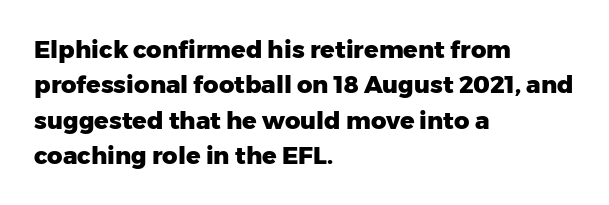
Q: Is the text bold? A: Yes.
Q: Is the text italic (slanted)? A: No, it is upright.
Q: Is the text underlined? A: No.
Q: How is the paragraph aligned? A: Left-aligned.
Q: Is the spacing between letters normal or unusually wide? A: Normal.
Q: Is the spacing between lines tight, normal or loose? A: Normal.
